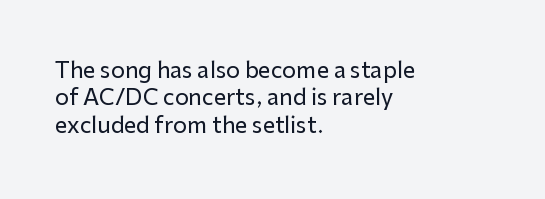
The image shows 22 px text type, upright; set left-aligned, normal line spacing (1.25x), normal letter spacing, not underlined.
